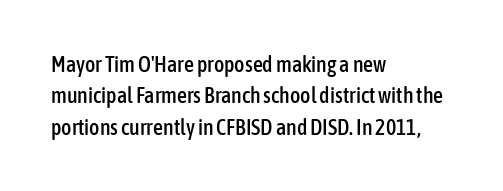
The image shows 22 px text type, upright; set left-aligned, normal line spacing (1.43x), normal letter spacing, not underlined.
